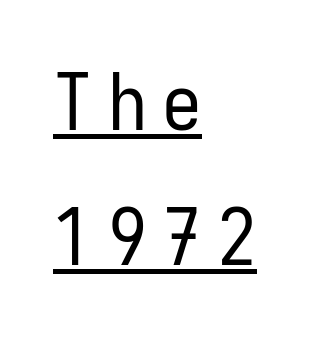
The rendered words wear a rule along their underside. The lines are quadded left. These lines were composed using upright roman letters. Regarding serifs, this sample does without them. The passage shown is typed in a monospace face where columns stay perfectly aligned.
